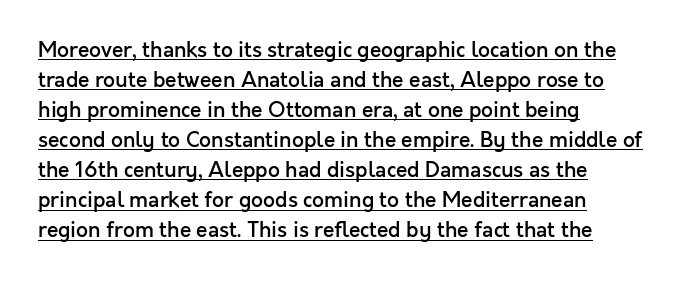
Q: Is the text bold? A: Semi-bold.
Q: Is the text italic (slanted)? A: No, it is upright.
Q: Is the text underlined? A: Yes.
Q: How is the paragraph aligned? A: Left-aligned.
Q: Is the spacing between letters normal or unusually wide? A: Normal.
Q: Is the spacing between lines tight, normal or loose? A: Normal.
